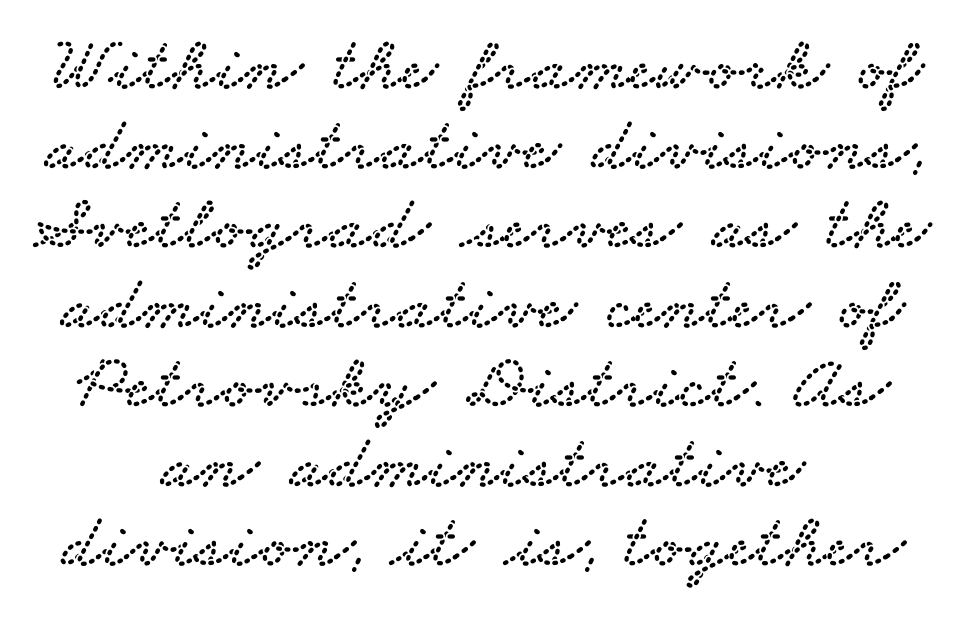
If you measured baseline to baseline, you'd find a short distance. The letters advance in unequal steps, a hallmark of proportional type. These lines keep a tight, regular rhythm from letter to letter. The passage is arranged like a title page — every line centered.
